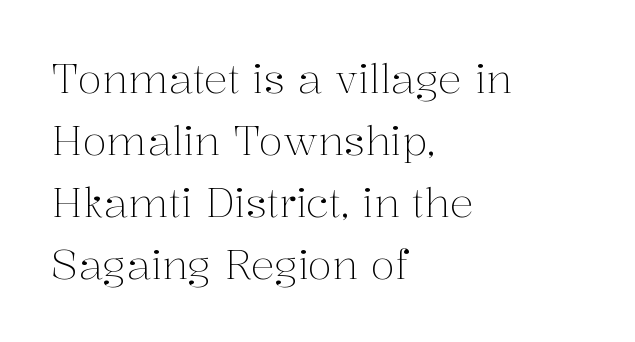
Q: Is the text bold? A: No.
Q: Is the text italic (slanted)? A: No, it is upright.
Q: Is the typeface a serif or a sans-serif typeface? A: Serif.
Q: Is the text underlined? A: No.
Q: How is the paragraph aligned? A: Left-aligned.
Q: Is the spacing between letters normal or unusually wide? A: Normal.
Q: Is the spacing between lines tight, normal or loose? A: Normal.
Q: Width (condensed, normal, or wide)? A: Normal.
Q: Stroke contrast? A: Medium.
Q: x-height? A: Medium.
Q: Monospaced? A: No.
